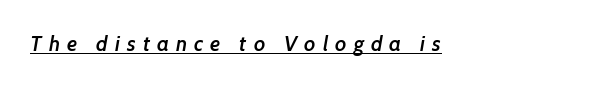
The image shows 21 px text type; set unusually wide letter spacing (+0.34 em), underlined.
